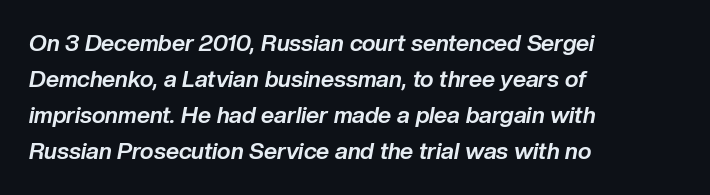
The text block is weighted toward the left margin, trailing off unevenly rightward. Strokes here are thick enough to call this a true bold. Words appear dense and cohesive because spacing is normal. Posture: slanted.
